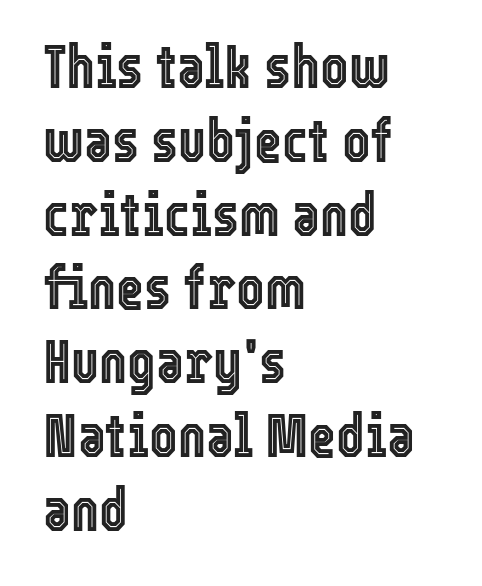
{"italic": "no", "width": "condensed", "x_height": "medium", "monospaced": "no", "underline": "no", "align": "left", "line_spacing_ratio": 1.23, "letter_spacing": "normal", "letter_spacing_em": 0.0, "glyph_px": 60}
